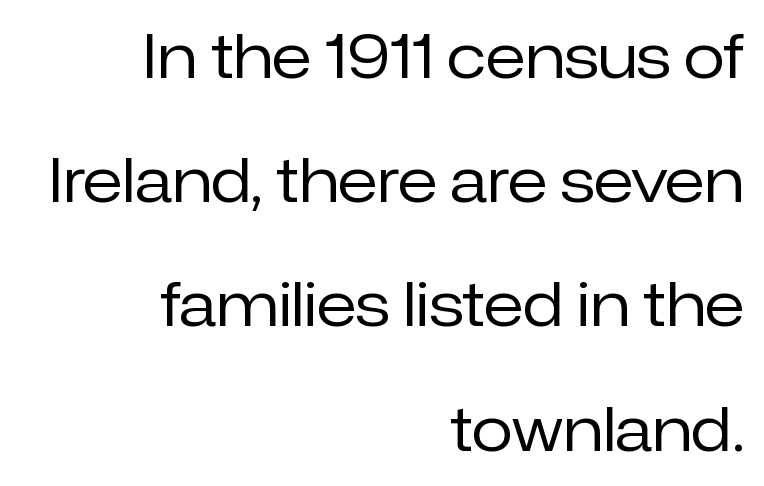
{"serif": "no", "italic": "no", "bold": "no", "weight": "regular", "width": "normal", "stroke_contrast": "low", "x_height": "medium", "monospaced": "no", "underline": "no", "align": "right", "line_spacing": "loose", "line_spacing_ratio": 2.07, "letter_spacing": "normal", "letter_spacing_em": 0.0, "glyph_px": 60}
